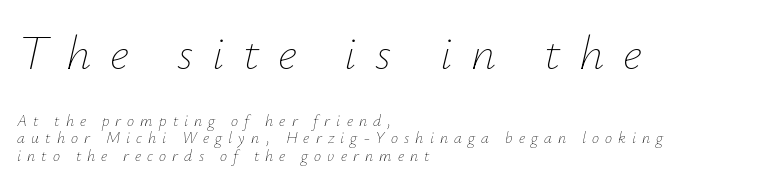
The rendering shrinks the type as you move from the upper chunk to the lower. The passage shown is not bold in any degree. The glyphs are unaccompanied by any horizontal stroke below them. One-word summary of the alignment: left. Regarding leading, the lines here are crowded together. You could not count columns in this text — the font is proportionally spaced.
